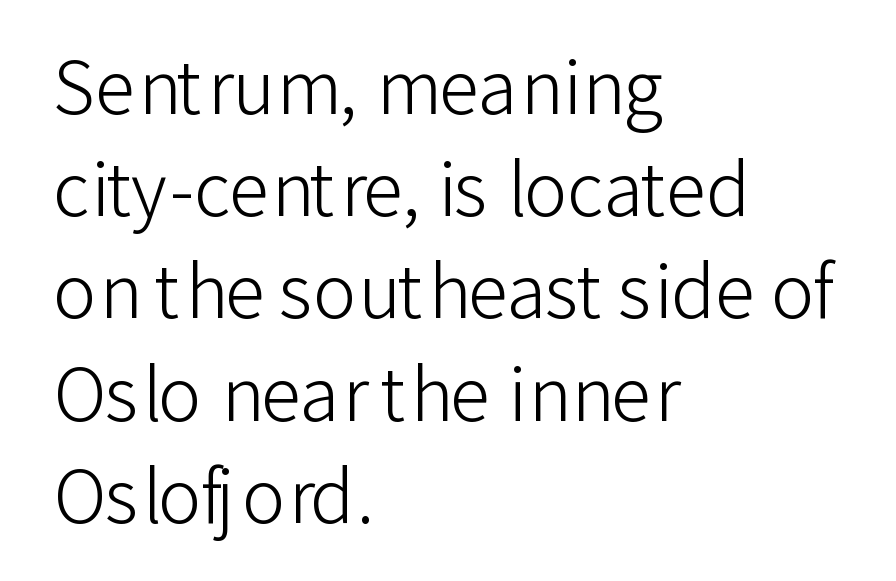
{"serif": "no", "italic": "no", "bold": "no", "weight": "light", "width": "normal", "stroke_contrast": "low", "x_height": "medium", "monospaced": "no", "underline": "no", "align": "left", "line_spacing": "normal", "line_spacing_ratio": 1.4, "letter_spacing": "normal", "letter_spacing_em": 0.0, "glyph_px": 73}
